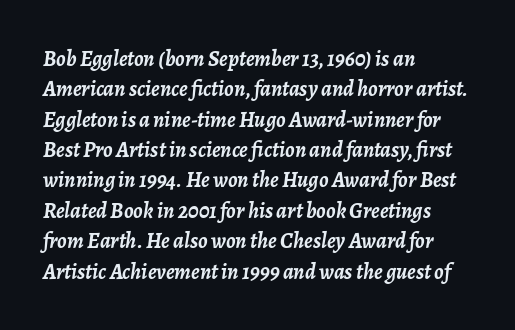
Q: Is the text bold? A: Yes.
Q: Is the text italic (slanted)? A: Yes, it leans right by about 7 degrees.
Q: Is the text underlined? A: No.
Q: How is the paragraph aligned? A: Left-aligned.
Q: Is the spacing between letters normal or unusually wide? A: Normal.
Q: Is the spacing between lines tight, normal or loose? A: Normal.
